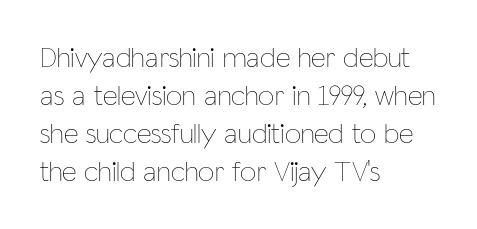
The image shows 29 px thin, condensed type, upright; set left-aligned, normal line spacing (1.31x), normal letter spacing, not underlined; low stroke contrast and a medium x-height.
